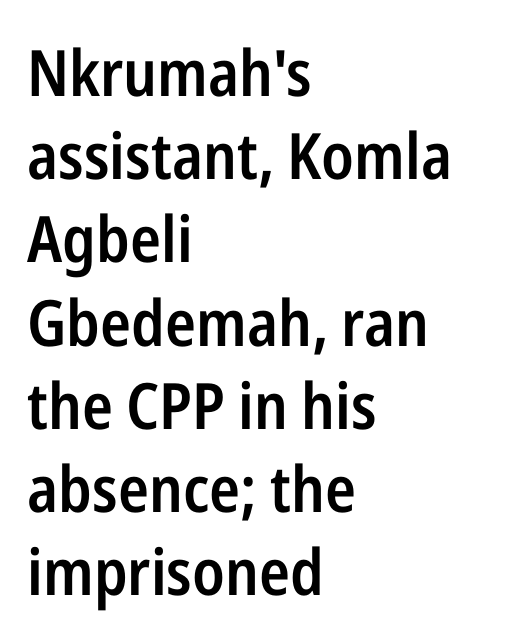
Serifs: no, the terminals of the letterforms are clean. The face used here is a semibold: visibly heavier than regular, lighter than bold. The passage is arranged the way most books set body copy — flush left. Quick note: interline space is typical.
